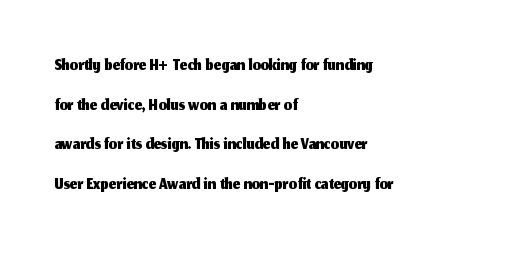
Interline gaps are of average width in this sample. The type sits square on the baseline with zero lean. Just letters on the line, the space beneath them empty. Students, note that the glyphs here touch the page at normal intervals. The rendering anchors every line to the left-hand side.
